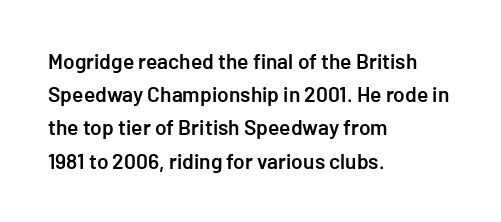
Q: Is the text bold? A: Semi-bold.
Q: Is the text italic (slanted)? A: No, it is upright.
Q: Is the text underlined? A: No.
Q: How is the paragraph aligned? A: Left-aligned.
Q: Is the spacing between letters normal or unusually wide? A: Normal.
Q: Is the spacing between lines tight, normal or loose? A: Normal.
